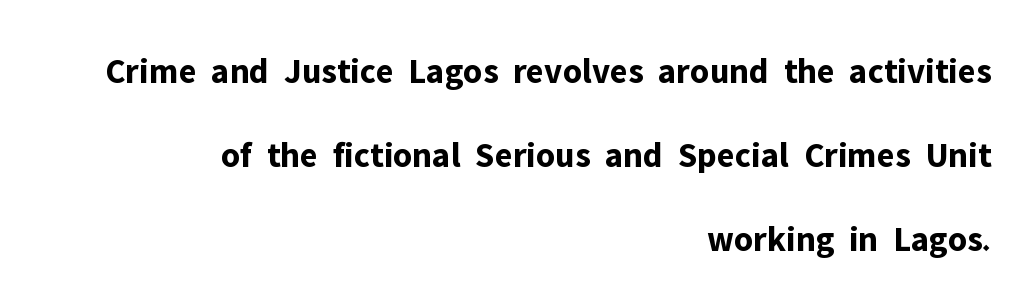
The image shows 36 px bold sans-serif type, upright; set right-aligned, loose line spacing (2.33x), normal letter spacing, not underlined; low stroke contrast and a medium x-height.
